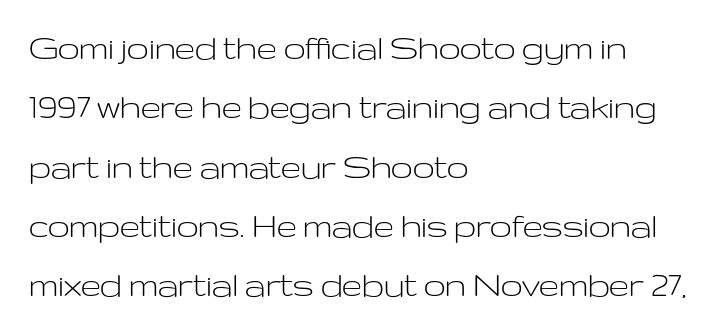
The image shows 39 px light, wide sans-serif type, upright; set left-aligned, normal line spacing (1.52x), normal letter spacing, not underlined; low stroke contrast and a medium x-height.
